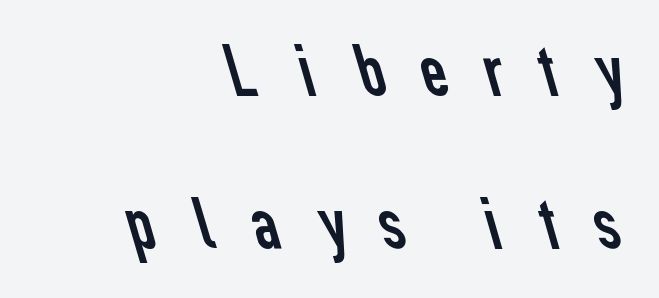
The image shows 75 px regular-weight sans-serif type; set right-aligned, loose line spacing (2.04x), unusually wide letter spacing (+0.39 em), not underlined; low stroke contrast and a medium x-height.
